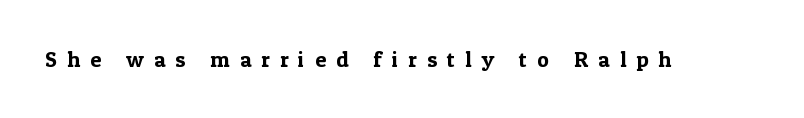
Ascenders rise straight up at ninety degrees. The rendering inserts visible extra space after every character. Bare-footed words on every line.
